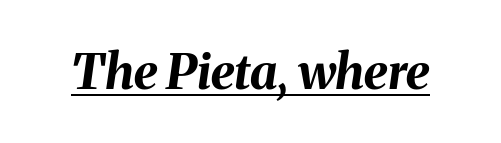
The image shows 49 px bold type, italic (leaning right); set normal letter spacing, underlined; medium stroke contrast and a medium x-height.
